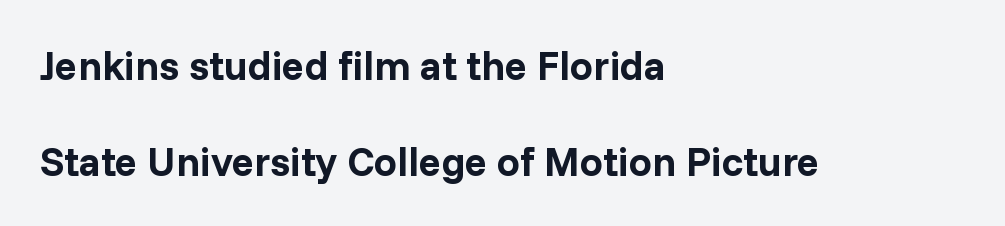
Spacing verdict: proportional, widths tailored to each character. The face used here is a sans, in the tradition of grotesques and geometrics. Posture: vertical. What stands out about the letter spacing? Nothing — it is the standard amount. Line starts are locked; line ends wander.
